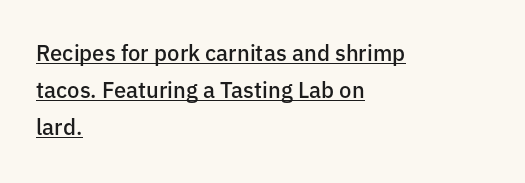
The image shows 22 px text type, upright; set left-aligned, normal line spacing (1.68x), normal letter spacing, underlined.
